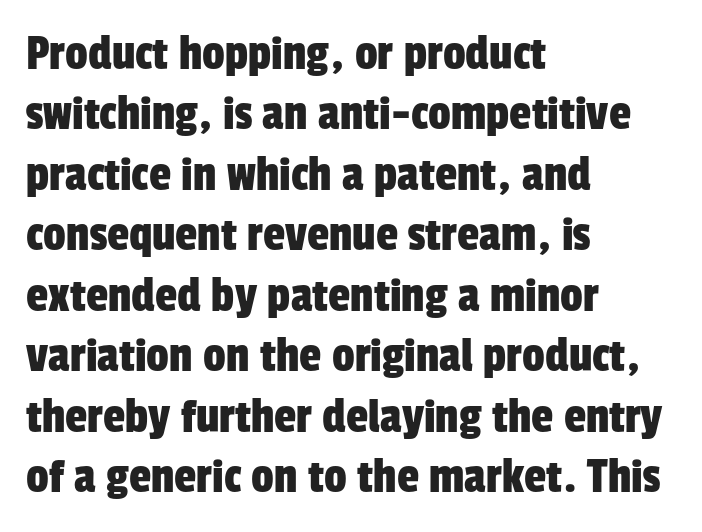
Q: Is the typeface a serif or a sans-serif typeface? A: Sans-serif.
Q: Is the text underlined? A: No.
Q: How is the paragraph aligned? A: Left-aligned.
Q: Is the spacing between letters normal or unusually wide? A: Normal.
Q: Width (condensed, normal, or wide)? A: Condensed.
Q: Stroke contrast? A: Low.
Q: x-height? A: Medium.
Q: Monospaced? A: No.
